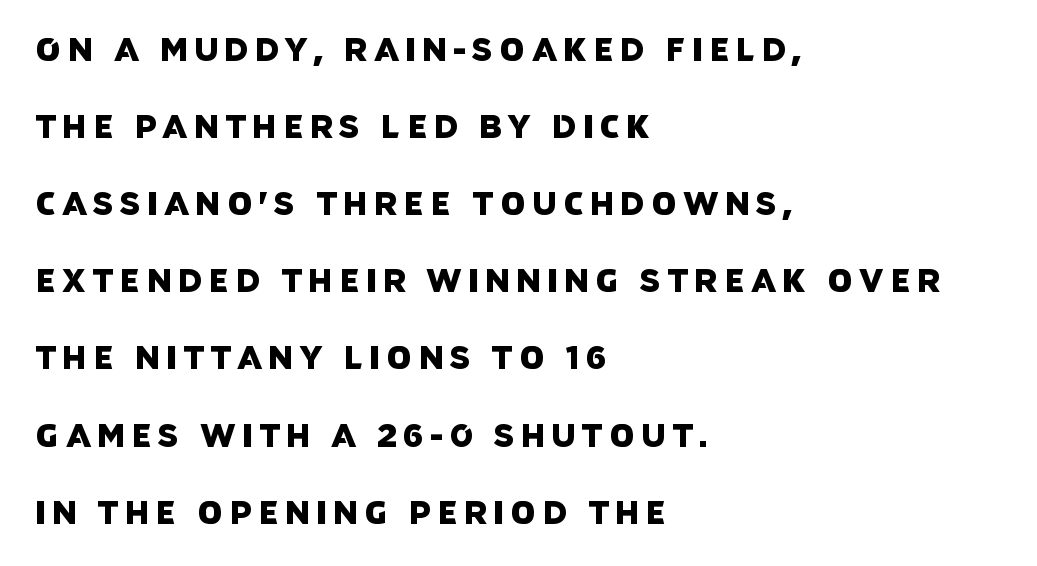
No word sits above an underline. Airy leading. The face used here is a sans, in the tradition of grotesques and geometrics. You could not count columns in this text — the font is proportionally spaced. Line starts are locked; line ends wander.
